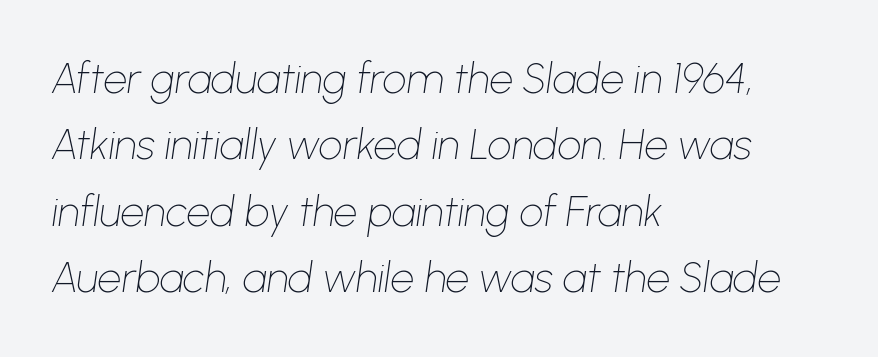
{"italic": "yes", "lean": "right", "slant_degrees": 8, "bold": "no", "weight": "thin", "width": "normal", "stroke_contrast": "low", "x_height": "medium", "monospaced": "no", "underline": "no", "align": "left", "line_spacing": "normal", "line_spacing_ratio": 1.58, "letter_spacing": "normal", "letter_spacing_em": 0.0, "glyph_px": 42}
